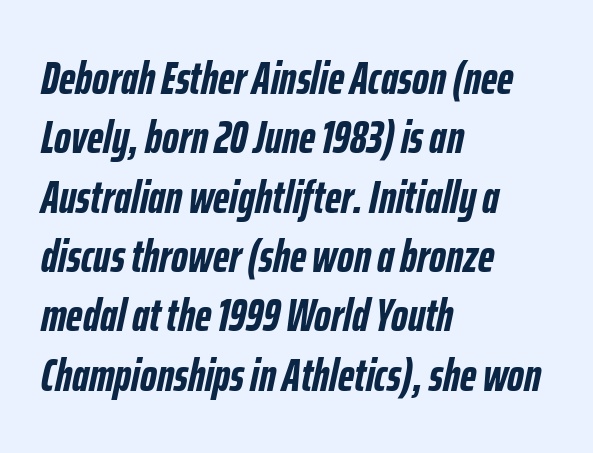
The passage is arranged the way most books set body copy — flush left. The type is set solid horizontally, with unmodified tracking. The passage shown is emphatically bold. The passage shown is typed in a proportional face where columns would drift.
